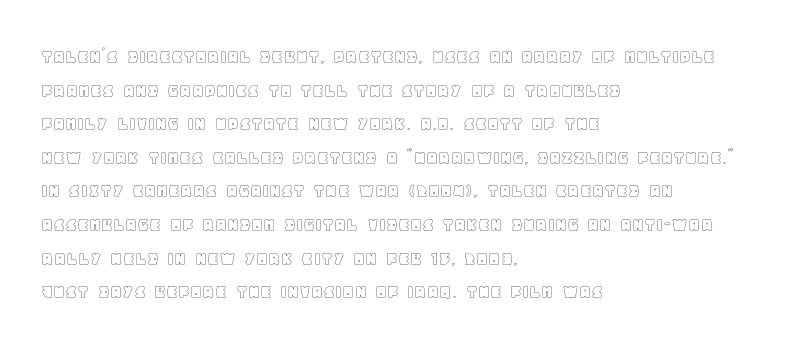
Q: Is the text italic (slanted)? A: No, it is upright.
Q: Is the text underlined? A: No.
Q: How is the paragraph aligned? A: Left-aligned.
Q: Is the spacing between letters normal or unusually wide? A: Normal.
Q: Is the spacing between lines tight, normal or loose? A: Normal.
